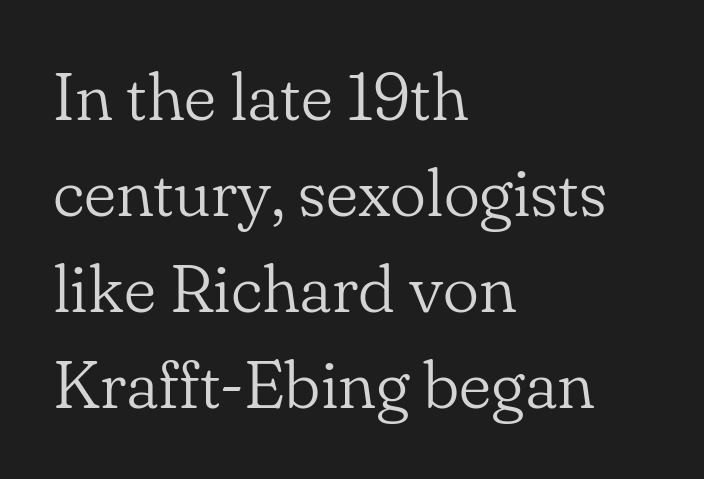
{"serif": "yes", "italic": "no", "bold": "no", "weight": "light", "width": "normal", "stroke_contrast": "low", "x_height": "small", "monospaced": "no", "underline": "no", "align": "left", "line_spacing": "normal", "line_spacing_ratio": 1.41, "letter_spacing": "normal", "letter_spacing_em": 0.0, "glyph_px": 68}
